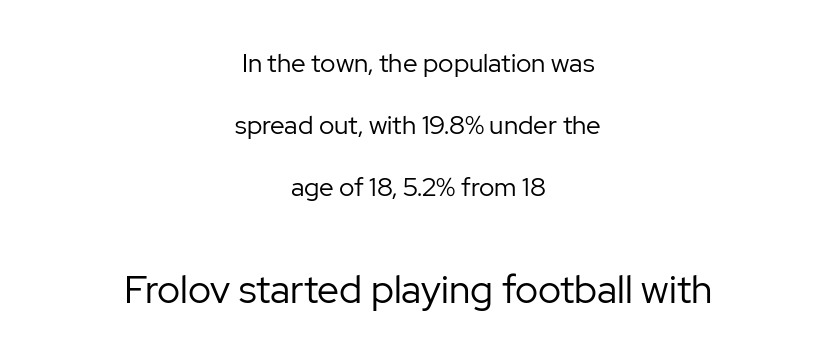
{"serif": "no", "italic": "no", "bold": "no", "weight": "regular", "width": "normal", "stroke_contrast": "low", "x_height": "medium", "monospaced": "no", "underline": "no", "align": "center", "line_spacing": "loose", "line_spacing_ratio": 2.39, "letter_spacing": "normal", "letter_spacing_em": 0.0, "larger_block": "second", "size_ratio": 1.5, "glyph_px": 39}
